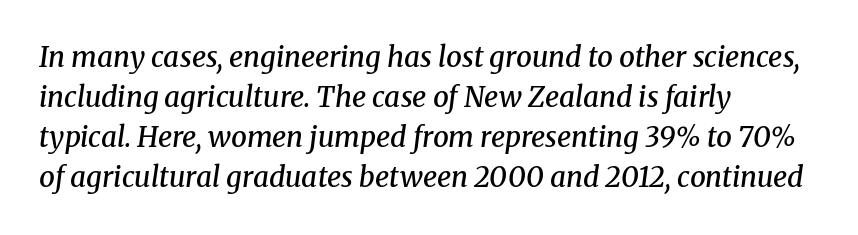
Q: Is the text bold? A: Semi-bold.
Q: Is the text italic (slanted)? A: Yes, it leans right by about 8 degrees.
Q: Is the typeface a serif or a sans-serif typeface? A: Serif.
Q: Is the text underlined? A: No.
Q: How is the paragraph aligned? A: Left-aligned.
Q: Is the spacing between letters normal or unusually wide? A: Normal.
Q: Is the spacing between lines tight, normal or loose? A: Normal.
Q: Width (condensed, normal, or wide)? A: Normal.
Q: Stroke contrast? A: Medium.
Q: x-height? A: Medium.
Q: Monospaced? A: No.
